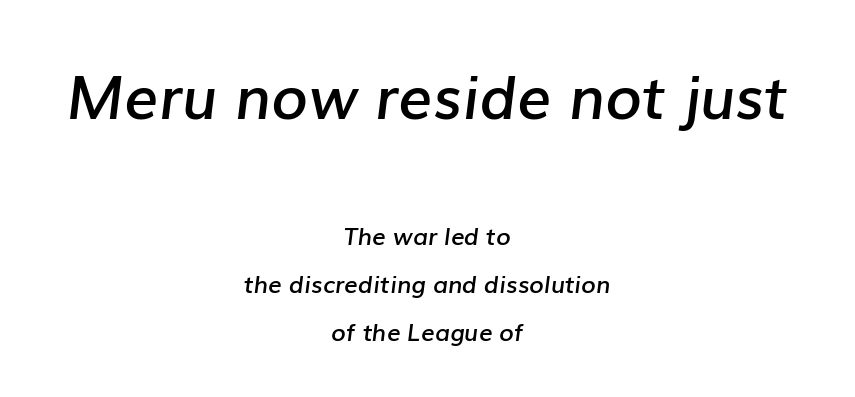
Q: Is the text bold? A: Semi-bold.
Q: Is the text italic (slanted)? A: Yes, it leans right by about 7 degrees.
Q: Is the text underlined? A: No.
Q: How is the paragraph aligned? A: Centered.
Q: Is the spacing between letters normal or unusually wide? A: Normal.
Q: Is the spacing between lines tight, normal or loose? A: Loose.
Q: Which block of text is set in a larger size, the first (top) or the second (bottom)? A: The first (top) one.
Q: Width (condensed, normal, or wide)? A: Normal.
Q: Stroke contrast? A: Low.
Q: x-height? A: Medium.
Q: Monospaced? A: No.
